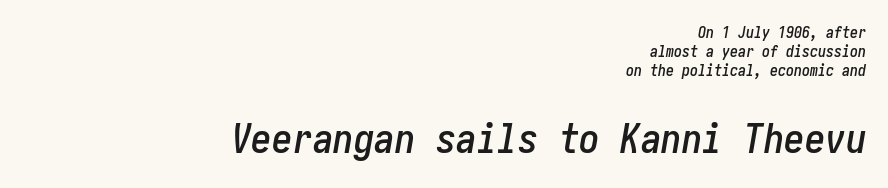
Q: Is the text italic (slanted)? A: Yes, it leans right by about 10 degrees.
Q: Is the text underlined? A: No.
Q: How is the paragraph aligned? A: Right-aligned.
Q: Is the spacing between letters normal or unusually wide? A: Normal.
Q: Which block of text is set in a larger size, the first (top) or the second (bottom)? A: The second (bottom) one.
Q: Width (condensed, normal, or wide)? A: Condensed.
Q: Stroke contrast? A: Low.
Q: x-height? A: Medium.
